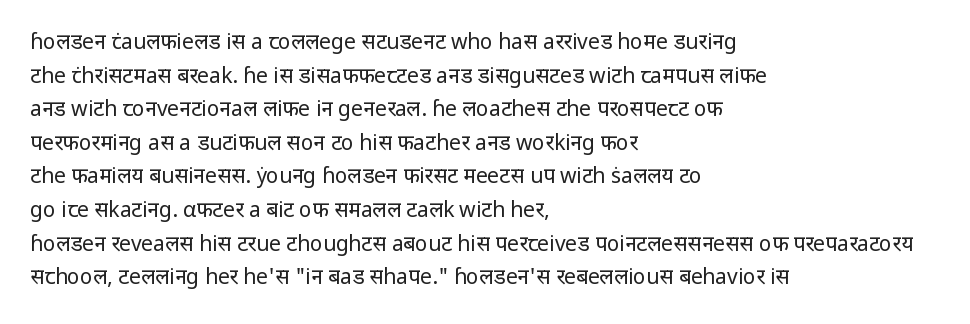
The image shows 21 px text type, upright; set left-aligned, normal line spacing (1.6x), normal letter spacing, not underlined.
